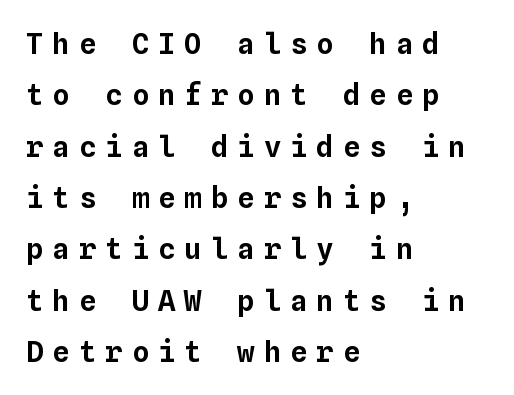
The letters stand upright; this is a roman face. The face used here is monospaced, like something from a code editor. Reading down the block, your eye returns to a fixed left position each line. Has an underline been added? It has not. The gaps between neighbouring characters are conspicuously large.
